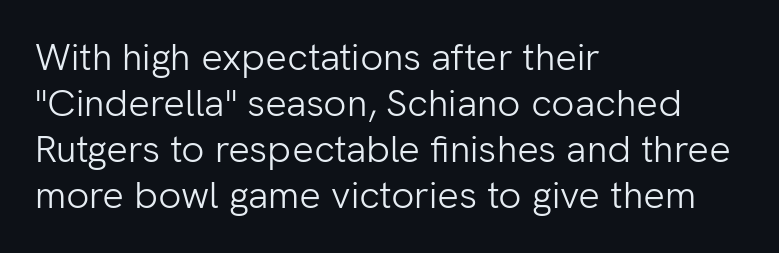
Spacing between characters is what you'd get straight out of the box. A typesetter would label this face a sans. Is this a fixed-width face? No — the glyphs have proportional, varying widths. Nothing heavy about these letters — not bold at all.
